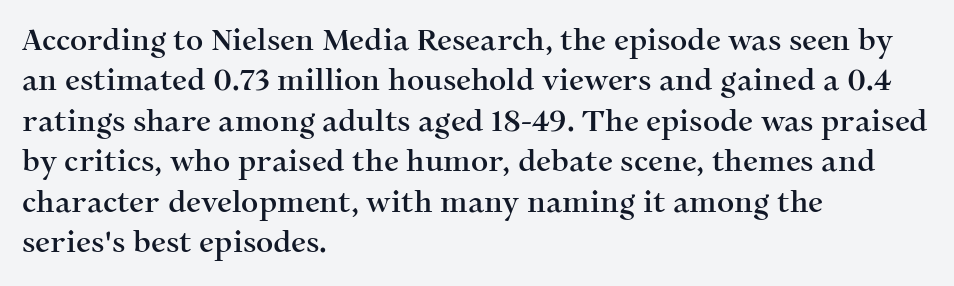
Underlining? Definitely not there. This is the regular roman posture of the typeface. The passage is arranged the way most books set body copy — flush left. Old-style or modern, the face here clearly has serifs.
